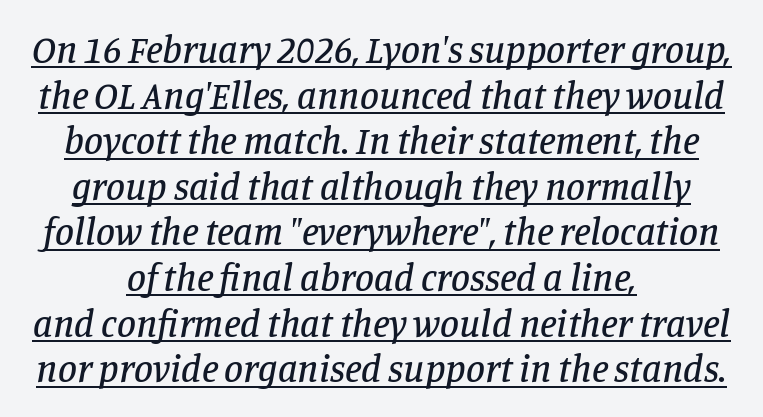
Serifs: yes, visible at the terminals of the letterforms. Note the varied advance widths — an 'i' is clearly narrower than an 'm'. Tracking value appears to be zero — textbook default spacing. The typesetter chose a symmetrical, centered arrangement here. Every character sits at an angle, as italics do.
